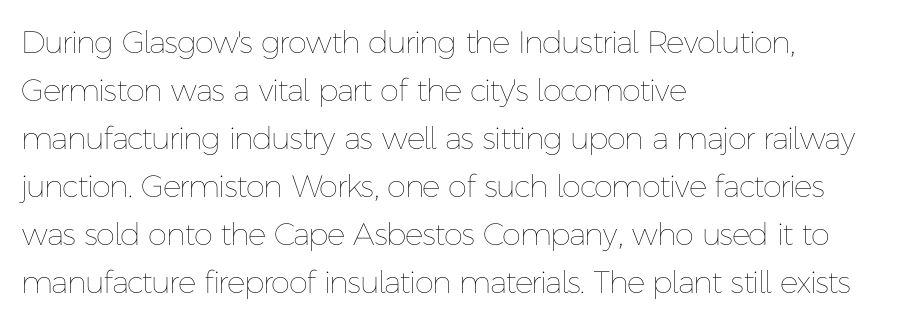
Notice how descenders clear the ascenders below comfortably — that's standard leading. The space directly below the letters is spotless. Vertical stems look standard width or narrower in stroke. Letter spacing: default. Character widths vary here, with narrow letters taking less room than wide ones.
